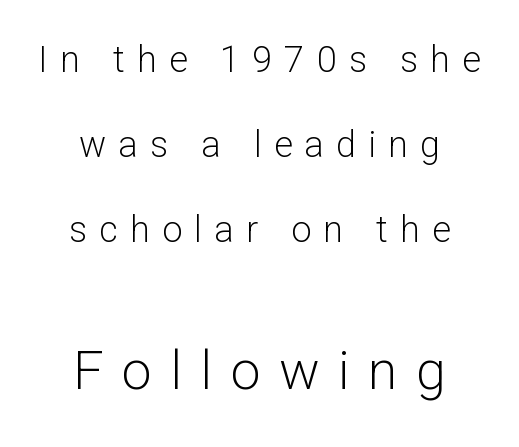
The image shows 54 px light sans-serif type, upright; set centered, loose line spacing (2.36x), unusually wide letter spacing (+0.34 em), not underlined; the second (bottom) block is 1.5x larger; low stroke contrast and a medium x-height.
